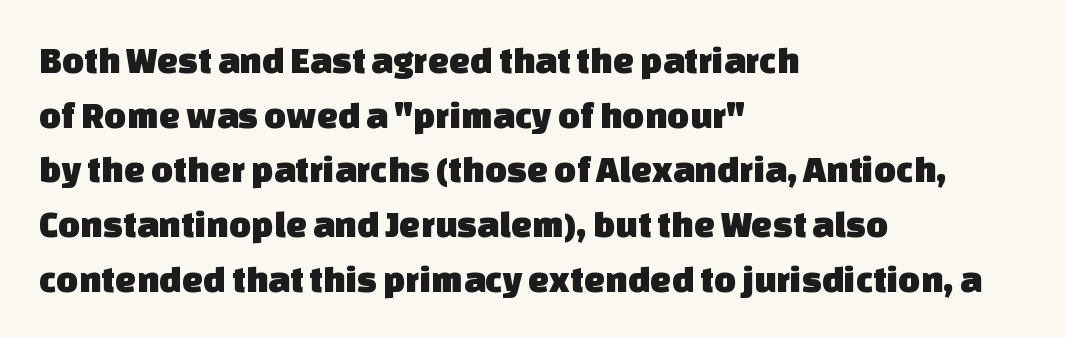
The image shows 38 px sans-serif type; set left-aligned, normal line spacing (1.44x), normal letter spacing, not underlined; low stroke contrast and a large x-height.
